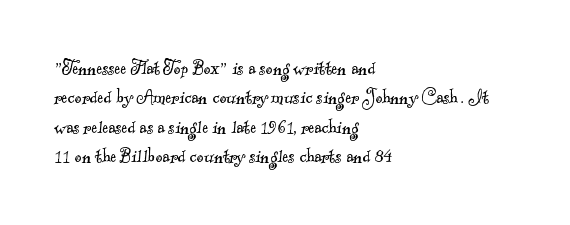
Q: Is the text bold? A: No.
Q: Is the text underlined? A: No.
Q: How is the paragraph aligned? A: Left-aligned.
Q: Is the spacing between letters normal or unusually wide? A: Normal.
Q: Is the spacing between lines tight, normal or loose? A: Normal.
